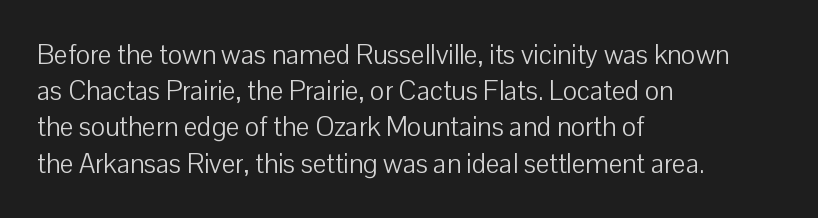
Q: Is the text bold? A: No.
Q: Is the text italic (slanted)? A: No, it is upright.
Q: Is the text underlined? A: No.
Q: How is the paragraph aligned? A: Left-aligned.
Q: Is the spacing between letters normal or unusually wide? A: Normal.
Q: Is the spacing between lines tight, normal or loose? A: Normal.
